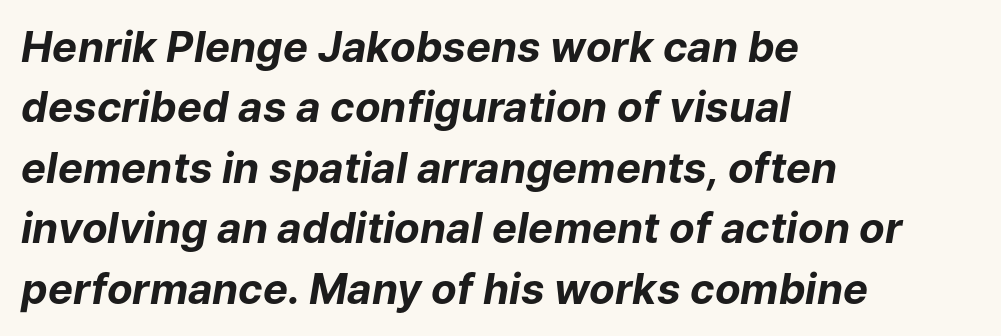
One glance says typical: line gaps are just what's usual. The horizontal fit of the characters is conventional and even. Letters rest on an invisible, unmarked baseline. The lettering tilts uniformly, giving the passage an italic look. Which margin do the lines hug? The left one — the right edge is uneven.
